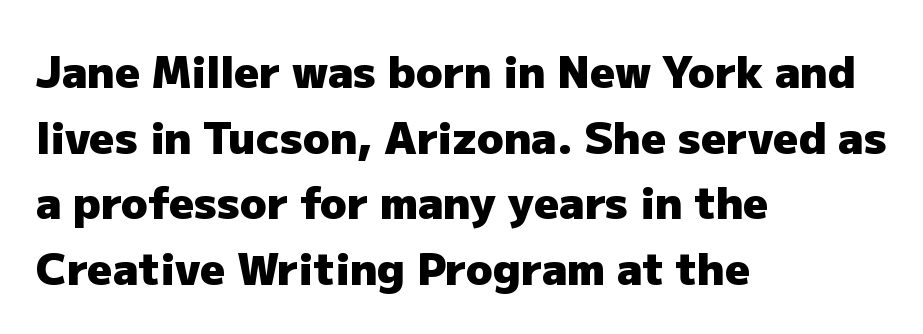
{"serif": "no", "italic": "no", "bold": "yes", "weight": "heavy", "width": "normal", "stroke_contrast": "low", "x_height": "medium", "monospaced": "no", "underline": "no", "align": "left", "line_spacing": "normal", "line_spacing_ratio": 1.49, "letter_spacing": "normal", "letter_spacing_em": 0.0, "glyph_px": 44}
